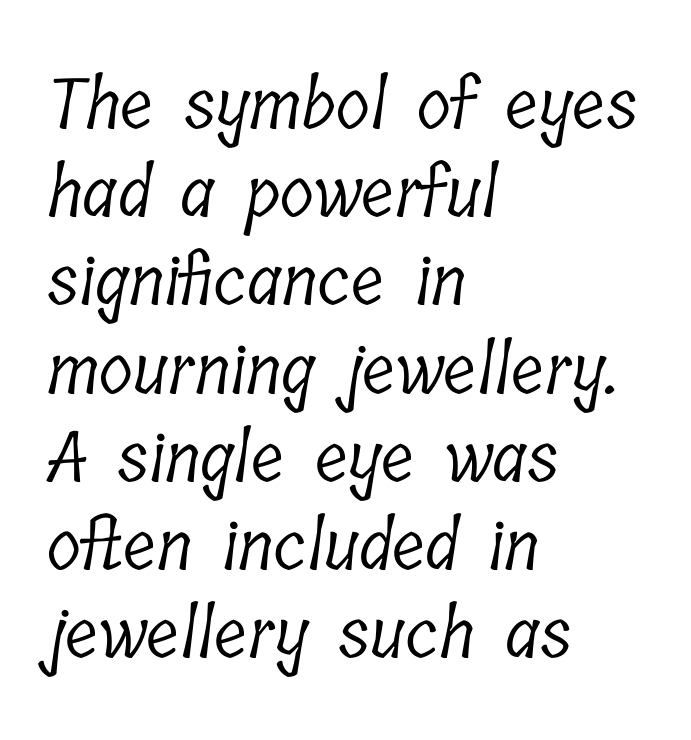
The image shows 70 px light, condensed serif type; set left-aligned, normal line spacing (1.26x), normal letter spacing, not underlined; low stroke contrast and a medium x-height.
